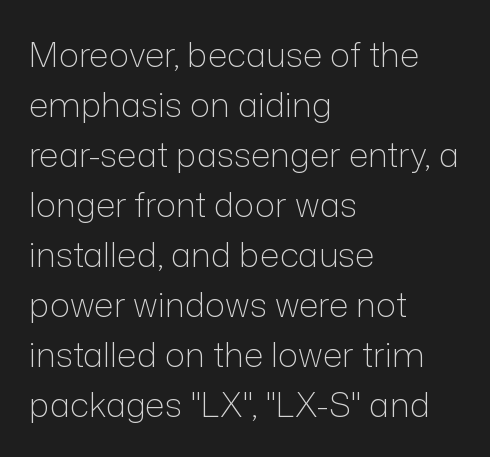
Q: Is the text bold? A: No.
Q: Is the text italic (slanted)? A: No, it is upright.
Q: Is the typeface a serif or a sans-serif typeface? A: Sans-serif.
Q: Is the text underlined? A: No.
Q: How is the paragraph aligned? A: Left-aligned.
Q: Is the spacing between letters normal or unusually wide? A: Normal.
Q: Is the spacing between lines tight, normal or loose? A: Normal.
Q: Width (condensed, normal, or wide)? A: Normal.
Q: Stroke contrast? A: Low.
Q: x-height? A: Medium.
Q: Monospaced? A: No.
